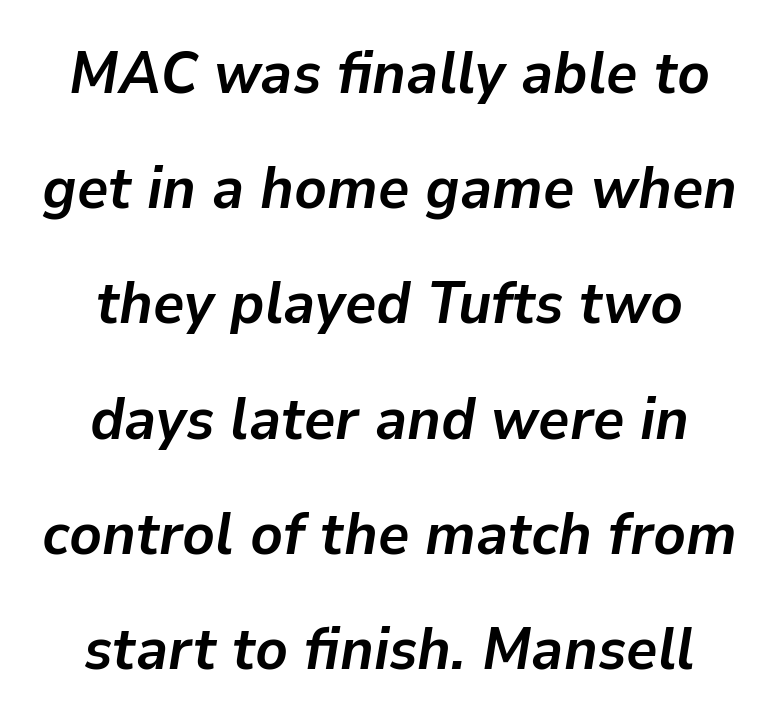
Every character sits at an angle, as italics do. Short note: letters normally spaced. One glance says open: line gaps are wider than usual. Anything drawn beneath the words? Only blank space. Each glyph is drawn with heavy, bold strokes.
